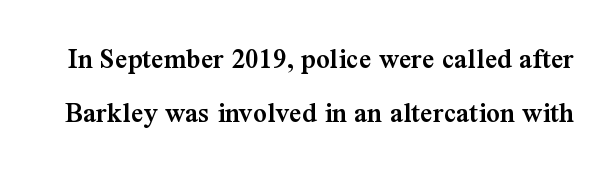
The image shows 30 px semibold serif type, upright; set line spacing 1.8x, normal letter spacing, not underlined; medium stroke contrast and a medium x-height.
